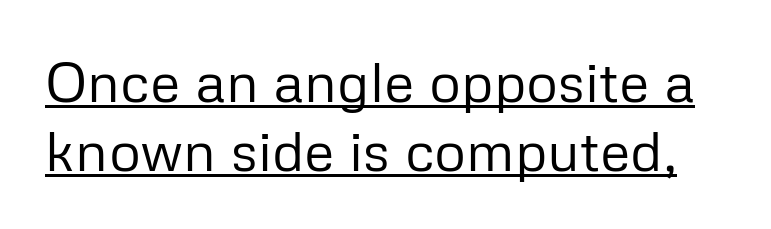
Q: Is the text bold? A: No.
Q: Is the text italic (slanted)? A: No, it is upright.
Q: Is the typeface a serif or a sans-serif typeface? A: Sans-serif.
Q: Is the text underlined? A: Yes.
Q: Is the spacing between letters normal or unusually wide? A: Normal.
Q: Width (condensed, normal, or wide)? A: Normal.
Q: Stroke contrast? A: Low.
Q: x-height? A: Medium.
Q: Monospaced? A: No.
